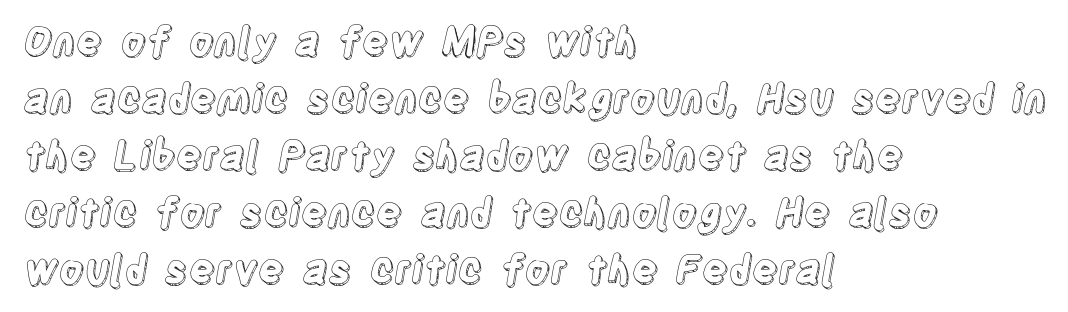
Line spacing here is normal. Looks like regular typesetting: each glyph gets only the width it needs. The setting favours the left margin, as ordinary paragraphs usually do. Nothing unusual about the tracking: characters are spaced as the font intends.
